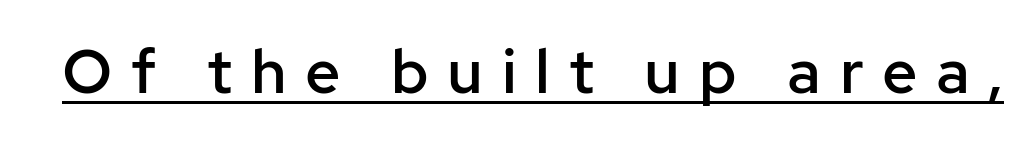
{"serif": "no", "italic": "no", "bold": "semi", "weight": "semibold", "width": "normal", "stroke_contrast": "low", "x_height": "medium", "monospaced": "no", "underline": "yes", "letter_spacing": "wide", "letter_spacing_em": 0.3, "glyph_px": 62}
